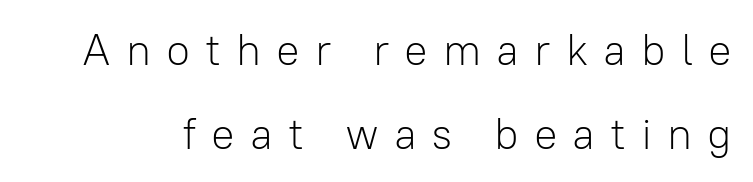
Q: Is the text bold? A: No.
Q: Is the text italic (slanted)? A: No, it is upright.
Q: Is the typeface a serif or a sans-serif typeface? A: Sans-serif.
Q: Is the text underlined? A: No.
Q: Is the spacing between letters normal or unusually wide? A: Unusually wide.
Q: Is the spacing between lines tight, normal or loose? A: Loose.
Q: Width (condensed, normal, or wide)? A: Normal.
Q: Stroke contrast? A: Low.
Q: x-height? A: Medium.
Q: Monospaced? A: No.
